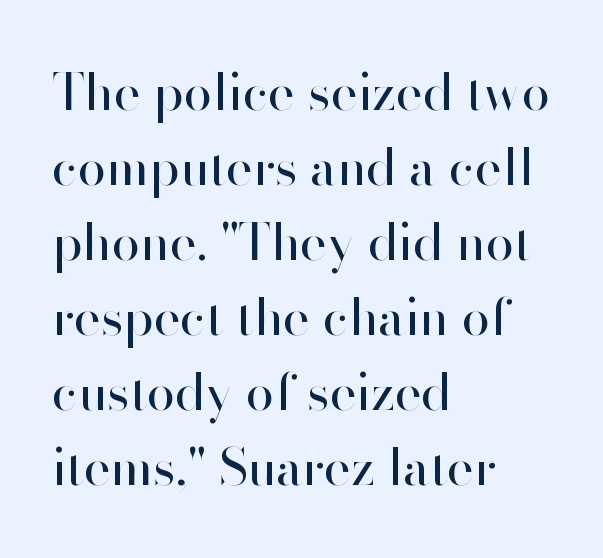
The lettering holds an erect, upright posture throughout. Regarding serifs, this sample does without them. A quiet, ordinary-to-light weight characterises the typeface. Unmarked baselines from the first word to the last.
